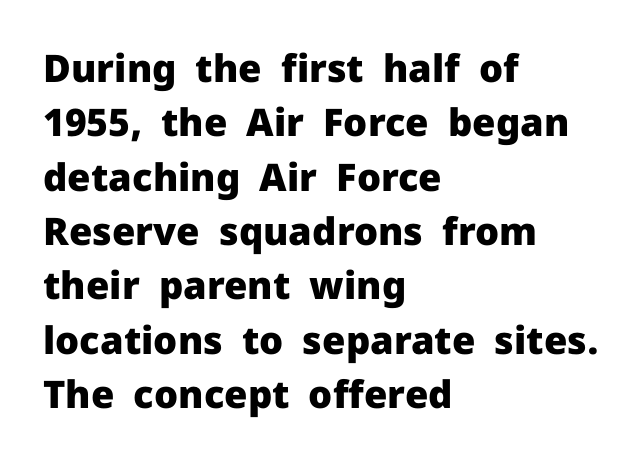
Q: Is the text bold? A: Yes.
Q: Is the text italic (slanted)? A: No, it is upright.
Q: Is the typeface a serif or a sans-serif typeface? A: Sans-serif.
Q: Is the text underlined? A: No.
Q: How is the paragraph aligned? A: Left-aligned.
Q: Is the spacing between letters normal or unusually wide? A: Normal.
Q: Is the spacing between lines tight, normal or loose? A: Normal.
Q: Width (condensed, normal, or wide)? A: Normal.
Q: Stroke contrast? A: Low.
Q: x-height? A: Medium.
Q: Monospaced? A: No.
